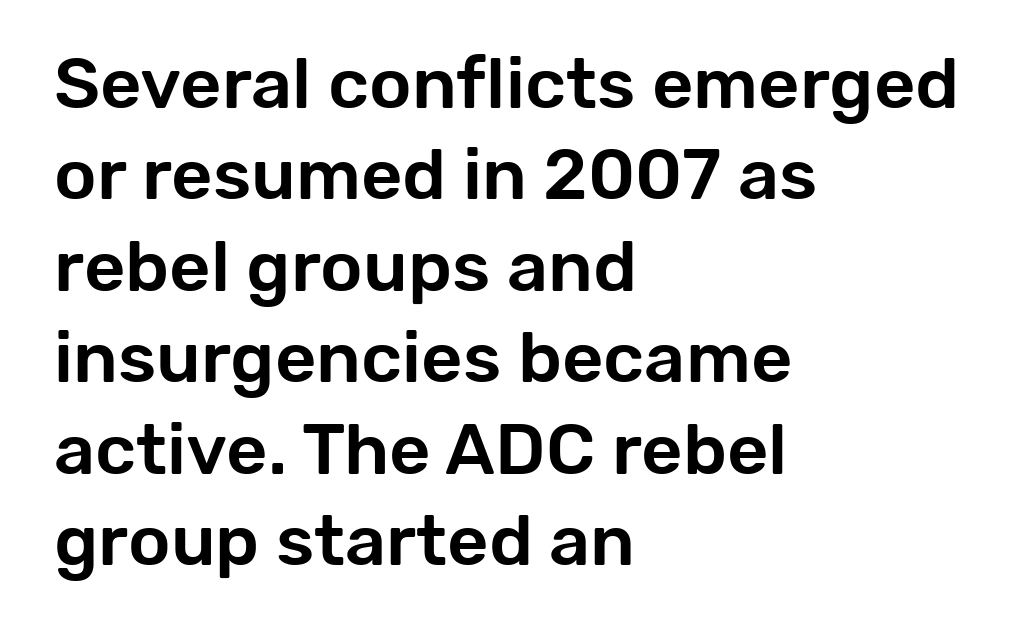
The image shows 72 px sans-serif type, upright; set left-aligned, normal line spacing (1.27x), normal letter spacing, not underlined; low stroke contrast and a medium x-height.
